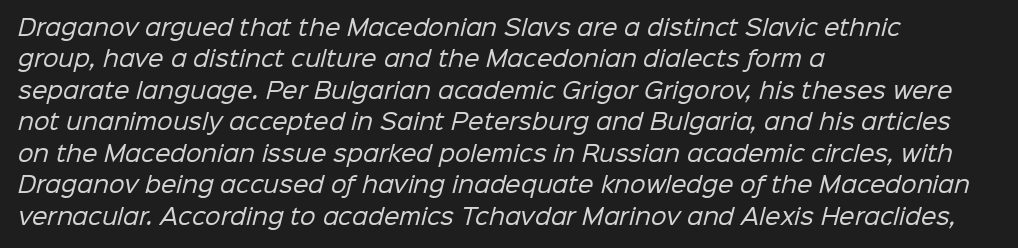
{"bold": "no", "underline": "no", "align": "left", "line_spacing": "normal", "line_spacing_ratio": 1.43, "letter_spacing": "normal", "letter_spacing_em": 0.0, "glyph_px": 22}
